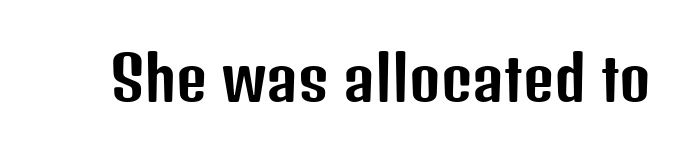
{"serif": "no", "italic": "no", "width": "condensed", "stroke_contrast": "low", "x_height": "medium", "monospaced": "no", "underline": "no", "letter_spacing": "normal", "letter_spacing_em": 0.0, "glyph_px": 60}
